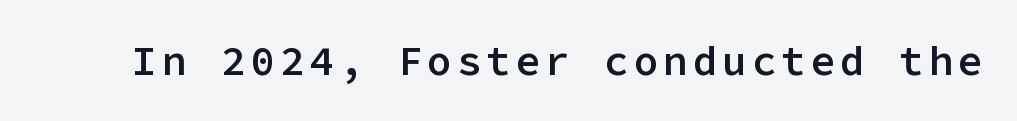
{"serif": "no", "italic": "no", "bold": "semi", "weight": "semibold", "width": "normal", "stroke_contrast": "low", "x_height": "medium", "monospaced": "yes", "underline": "no", "glyph_px": 41}
